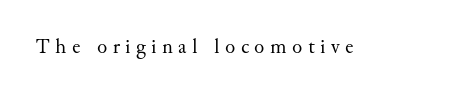
The image shows 21 px text type, upright; set unusually wide letter spacing (+0.26 em), not underlined.
